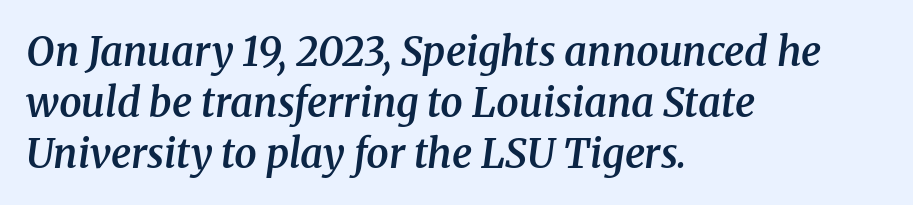
{"serif": "yes", "italic": "yes", "lean": "right", "slant_degrees": 8, "bold": "semi", "weight": "semibold", "width": "normal", "stroke_contrast": "medium", "x_height": "medium", "monospaced": "no", "underline": "no", "align": "left", "line_spacing": "normal", "line_spacing_ratio": 1.27, "letter_spacing": "normal", "letter_spacing_em": 0.0, "glyph_px": 40}
